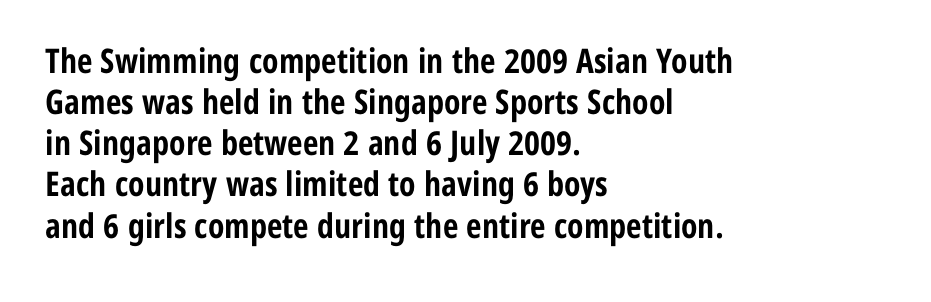
Nope, no serifs anywhere on these letters. Is this a fixed-width face? No — the glyphs have proportional, varying widths. The rendering uses a bold face; every stroke is thick and dark. Upright lettering throughout. Notice how the passage keeps a crisp vertical edge on the left only. This sample uses plain, unmodified letter spacing.
